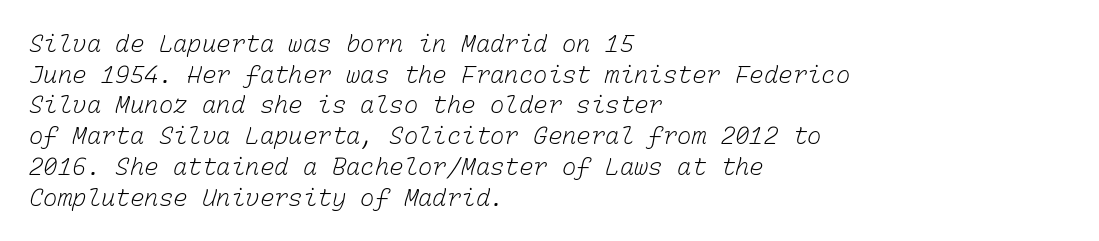
Q: Is the text bold? A: No.
Q: Is the text underlined? A: No.
Q: How is the paragraph aligned? A: Left-aligned.
Q: Is the spacing between letters normal or unusually wide? A: Normal.
Q: Is the spacing between lines tight, normal or loose? A: Normal.
